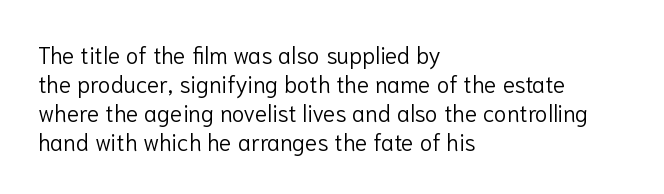
The image shows 23 px text type, upright; set left-aligned, normal line spacing (1.26x), normal letter spacing, not underlined.
